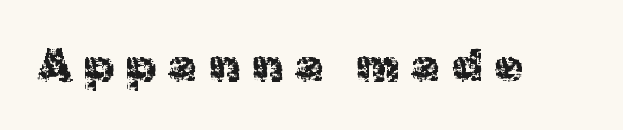
Q: Is the text italic (slanted)? A: No, it is upright.
Q: Is the typeface a serif or a sans-serif typeface? A: Sans-serif.
Q: Is the text underlined? A: No.
Q: Is the spacing between letters normal or unusually wide? A: Unusually wide.
Q: Width (condensed, normal, or wide)? A: Normal.
Q: x-height? A: Medium.
Q: Monospaced? A: No.
